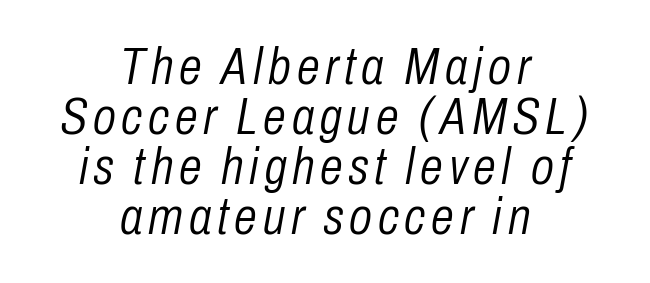
The image shows 52 px light, condensed type, italic (leaning right); set centered, tight line spacing (0.96x), not underlined; low stroke contrast and a medium x-height.
